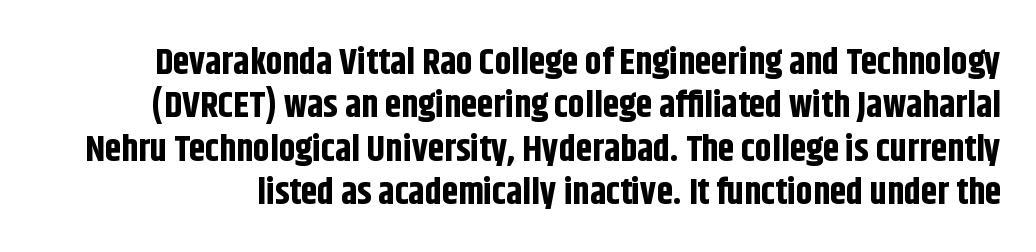
Q: Is the text bold? A: Yes.
Q: Is the text italic (slanted)? A: No, it is upright.
Q: Is the typeface a serif or a sans-serif typeface? A: Sans-serif.
Q: Is the text underlined? A: No.
Q: Is the spacing between letters normal or unusually wide? A: Normal.
Q: Width (condensed, normal, or wide)? A: Condensed.
Q: Stroke contrast? A: Low.
Q: x-height? A: Large.
Q: Monospaced? A: No.
